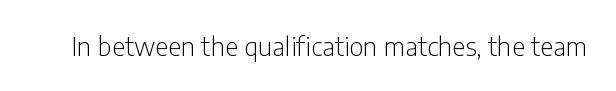
Q: Is the text bold? A: No.
Q: Is the text italic (slanted)? A: No, it is upright.
Q: Is the text underlined? A: No.
Q: Is the spacing between letters normal or unusually wide? A: Normal.
